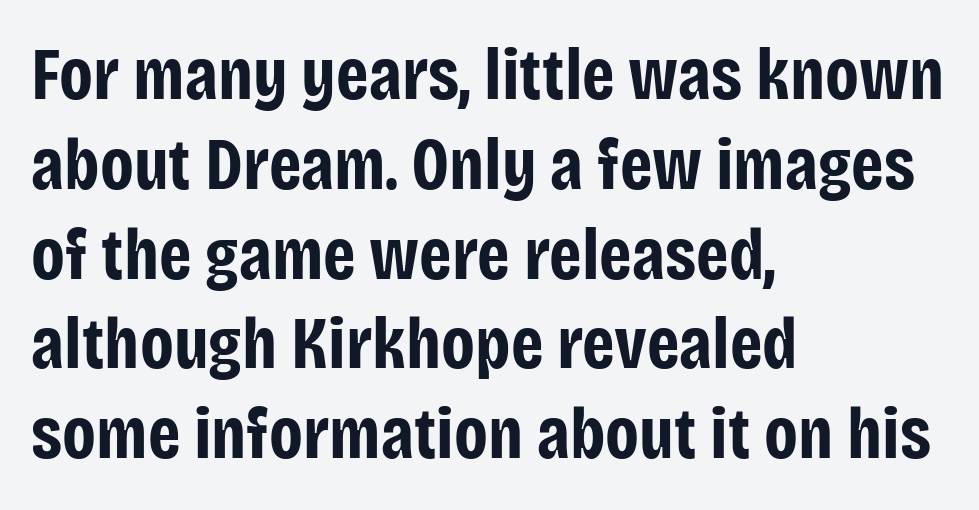
Q: Is the text bold? A: Yes.
Q: Is the text italic (slanted)? A: No, it is upright.
Q: Is the typeface a serif or a sans-serif typeface? A: Sans-serif.
Q: Is the text underlined? A: No.
Q: How is the paragraph aligned? A: Left-aligned.
Q: Is the spacing between letters normal or unusually wide? A: Normal.
Q: Width (condensed, normal, or wide)? A: Condensed.
Q: Stroke contrast? A: Low.
Q: x-height? A: Large.
Q: Monospaced? A: No.
